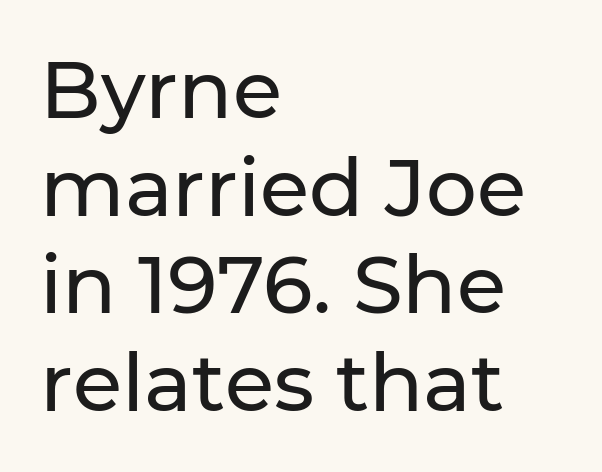
The image shows 80 px sans-serif type, upright; set left-aligned, line spacing 1.22x, normal letter spacing, not underlined; low stroke contrast and a medium x-height.
